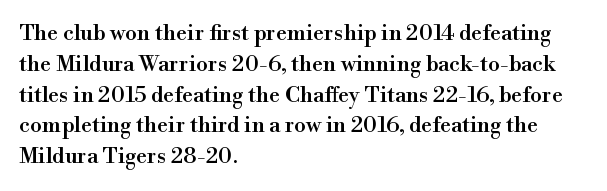
{"italic": "no", "underline": "no", "align": "left", "line_spacing": "normal", "line_spacing_ratio": 1.4, "letter_spacing": "normal", "letter_spacing_em": 0.0, "glyph_px": 22}
